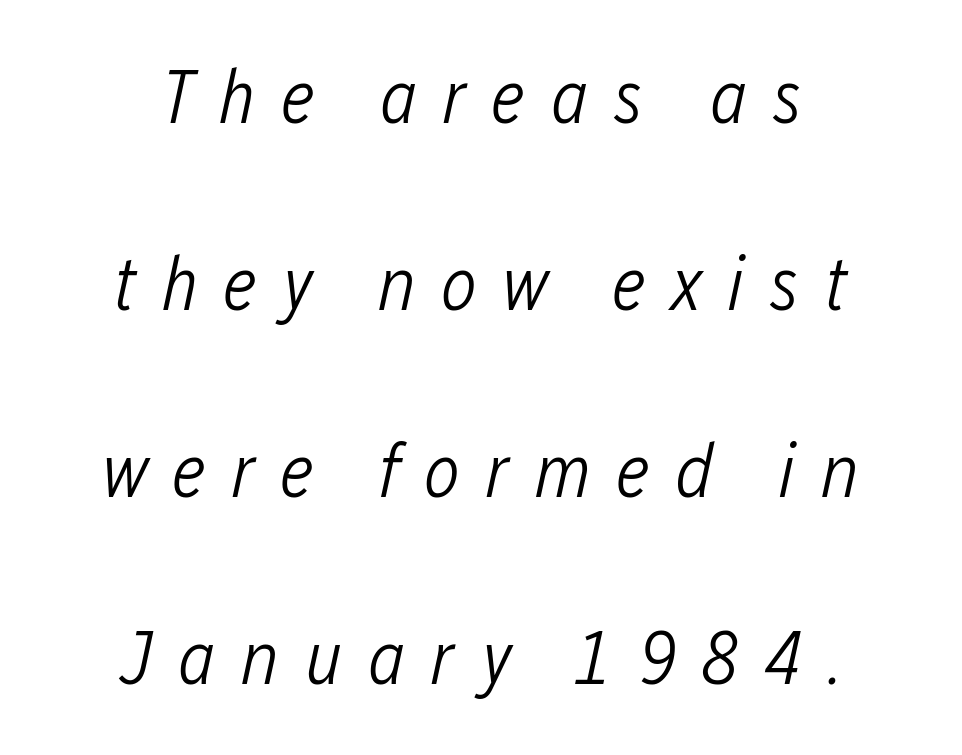
The image shows 77 px light, condensed type, italic (leaning right); set centered, loose line spacing (2.43x), unusually wide letter spacing (+0.32 em), not underlined; low stroke contrast and a medium x-height.
